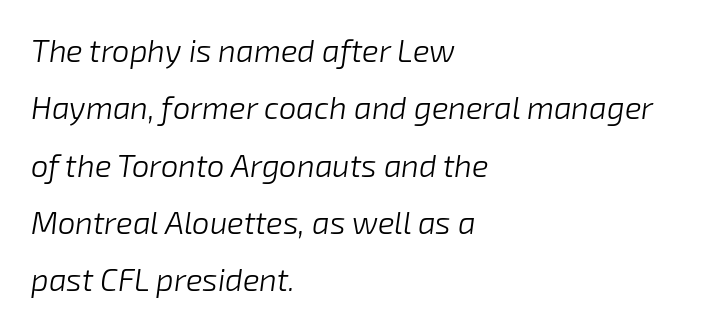
Q: Is the text bold? A: No.
Q: Is the text italic (slanted)? A: Yes, it leans right by about 8 degrees.
Q: Is the text underlined? A: No.
Q: How is the paragraph aligned? A: Left-aligned.
Q: Is the spacing between letters normal or unusually wide? A: Normal.
Q: Width (condensed, normal, or wide)? A: Normal.
Q: Stroke contrast? A: Low.
Q: x-height? A: Medium.
Q: Monospaced? A: No.
